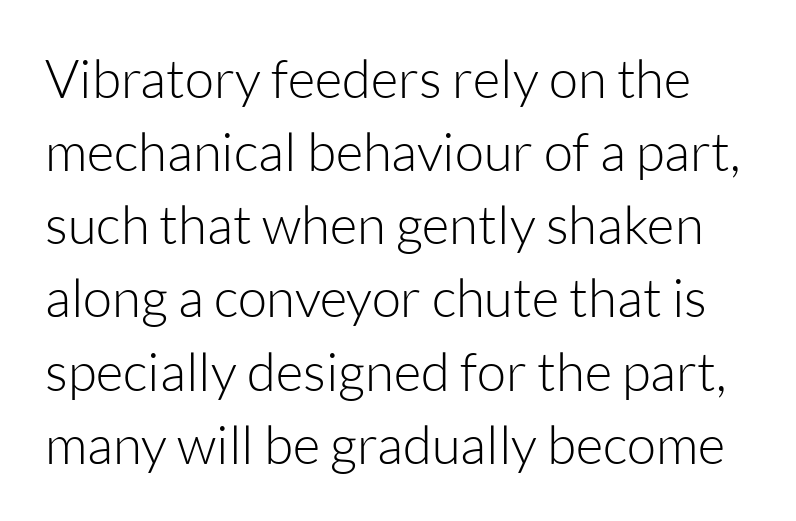
{"serif": "no", "italic": "no", "bold": "no", "weight": "light", "width": "normal", "stroke_contrast": "low", "x_height": "medium", "monospaced": "no", "underline": "no", "line_spacing": "normal", "line_spacing_ratio": 1.38, "letter_spacing": "normal", "letter_spacing_em": 0.0, "glyph_px": 53}
